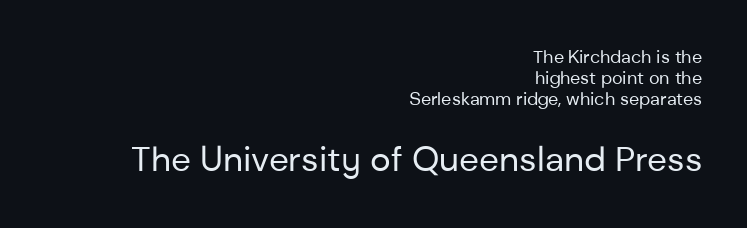
Q: Is the text bold? A: No.
Q: Is the text italic (slanted)? A: No, it is upright.
Q: Is the typeface a serif or a sans-serif typeface? A: Sans-serif.
Q: Is the text underlined? A: No.
Q: How is the paragraph aligned? A: Right-aligned.
Q: Is the spacing between letters normal or unusually wide? A: Normal.
Q: Which block of text is set in a larger size, the first (top) or the second (bottom)? A: The second (bottom) one.
Q: Width (condensed, normal, or wide)? A: Normal.
Q: Stroke contrast? A: Low.
Q: x-height? A: Medium.
Q: Monospaced? A: No.
